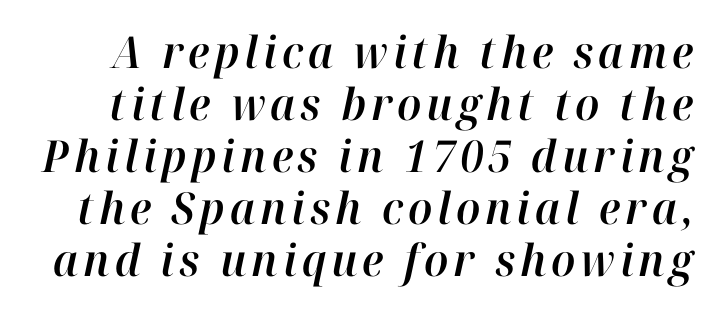
Q: Is the text italic (slanted)? A: Yes, it leans right by about 12 degrees.
Q: Is the text underlined? A: No.
Q: Width (condensed, normal, or wide)? A: Normal.
Q: Stroke contrast? A: High.
Q: x-height? A: Medium.
Q: Monospaced? A: No.
